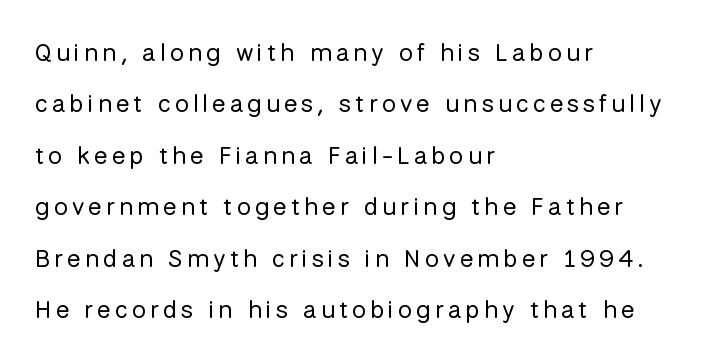
The image shows 25 px text type, upright; set left-aligned, loose line spacing (2.06x), not underlined.
